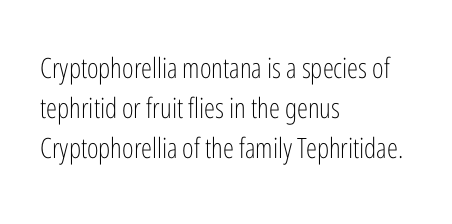
Q: Is the text bold? A: No.
Q: Is the text italic (slanted)? A: No, it is upright.
Q: Is the typeface a serif or a sans-serif typeface? A: Sans-serif.
Q: Is the text underlined? A: No.
Q: How is the paragraph aligned? A: Left-aligned.
Q: Is the spacing between letters normal or unusually wide? A: Normal.
Q: Is the spacing between lines tight, normal or loose? A: Normal.
Q: Width (condensed, normal, or wide)? A: Condensed.
Q: Stroke contrast? A: Low.
Q: x-height? A: Medium.
Q: Monospaced? A: No.
